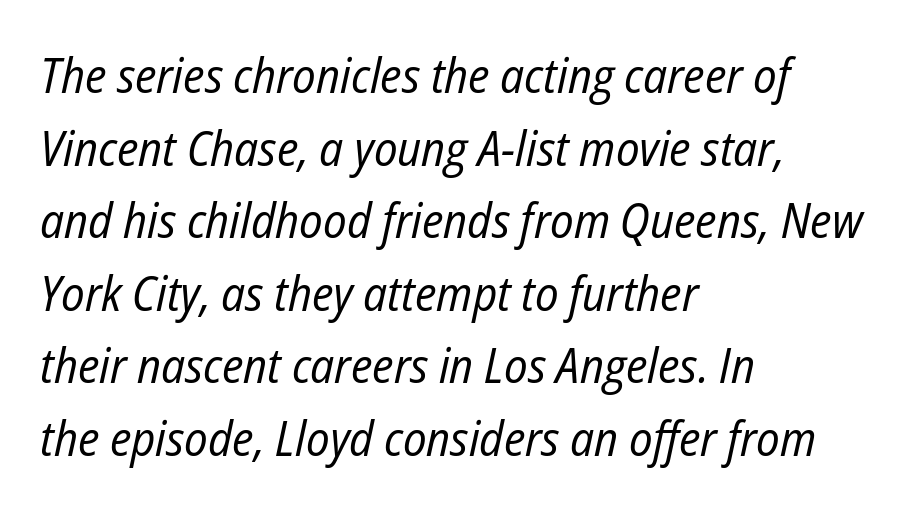
{"italic": "yes", "lean": "right", "slant_degrees": 12, "bold": "no", "weight": "regular", "width": "condensed", "stroke_contrast": "low", "x_height": "medium", "monospaced": "no", "underline": "no", "align": "left", "line_spacing": "normal", "line_spacing_ratio": 1.48, "letter_spacing": "normal", "letter_spacing_em": 0.0, "glyph_px": 49}
